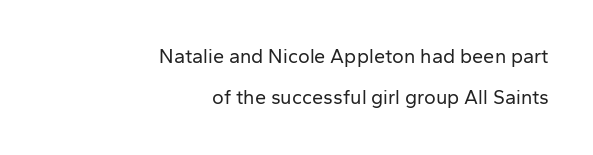
{"italic": "no", "bold": "no", "underline": "no", "align": "right", "line_spacing": "loose", "line_spacing_ratio": 2.06, "letter_spacing": "normal", "letter_spacing_em": 0.0, "glyph_px": 20}
